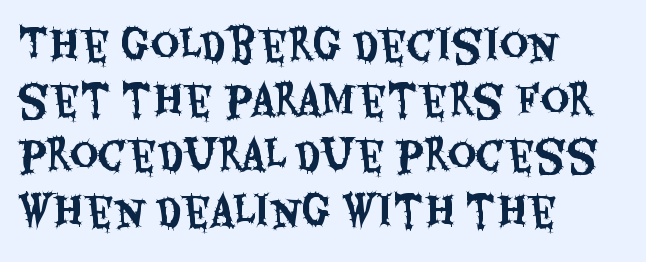
Q: Is the text italic (slanted)? A: No, it is upright.
Q: Is the typeface a serif or a sans-serif typeface? A: Sans-serif.
Q: Is the text underlined? A: No.
Q: How is the paragraph aligned? A: Left-aligned.
Q: Is the spacing between letters normal or unusually wide? A: Normal.
Q: Is the spacing between lines tight, normal or loose? A: Normal.
Q: Width (condensed, normal, or wide)? A: Condensed.
Q: Stroke contrast? A: Medium.
Q: x-height? A: Large.
Q: Monospaced? A: No.
